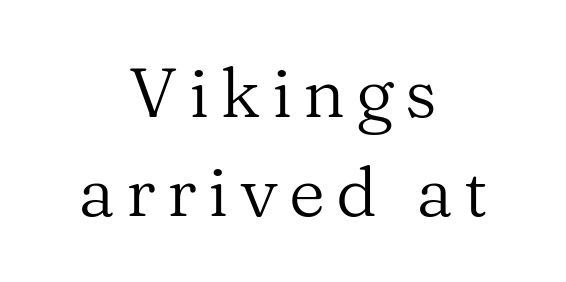
The image shows 70 px regular-weight serif type, upright; set centered, normal line spacing (1.41x), not underlined; medium stroke contrast and a medium x-height.
